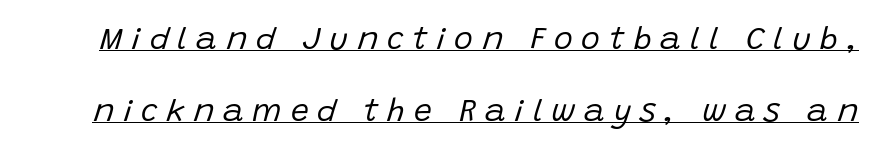
The image shows 32 px regular-weight type, italic (leaning right); set loose line spacing (2.24x), unusually wide letter spacing (+0.27 em), underlined; low stroke contrast and a large x-height.
